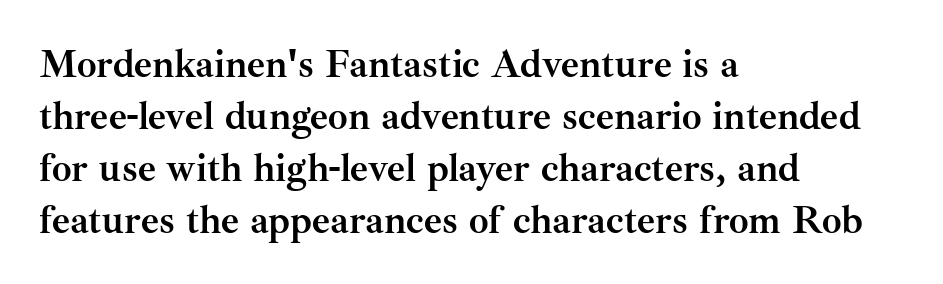
A dark, heavy texture on the line: the type is bold. Interline gaps are of average width in this sample. No word sits above an underline. The rendering keeps characters at their native spacing. If you drew a line through each stem, it would be perfectly vertical.
